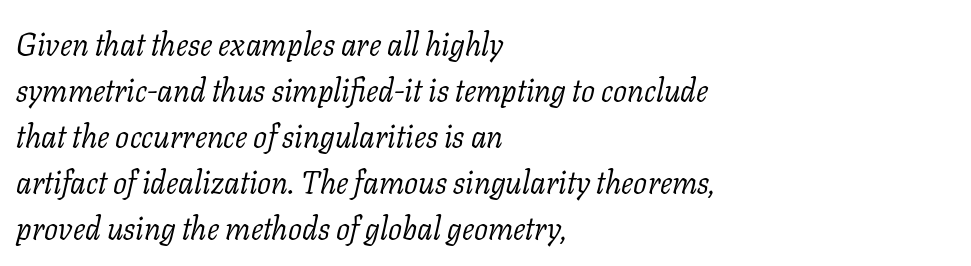
{"serif": "yes", "italic": "yes", "lean": "right", "slant_degrees": 11, "bold": "no", "weight": "light", "width": "normal", "stroke_contrast": "low", "x_height": "medium", "monospaced": "no", "underline": "no", "align": "left", "line_spacing": "normal", "line_spacing_ratio": 1.48, "letter_spacing": "normal", "letter_spacing_em": 0.0, "glyph_px": 31}
